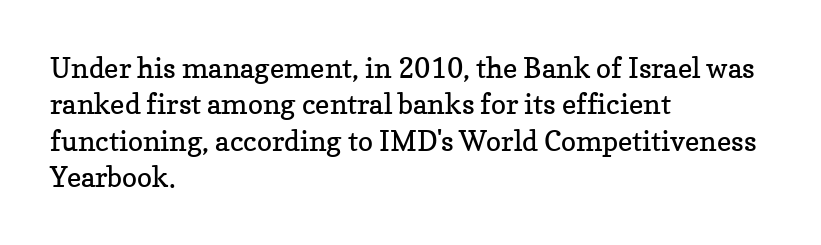
Q: Is the text bold? A: No.
Q: Is the text italic (slanted)? A: No, it is upright.
Q: Is the typeface a serif or a sans-serif typeface? A: Serif.
Q: Is the text underlined? A: No.
Q: How is the paragraph aligned? A: Left-aligned.
Q: Is the spacing between letters normal or unusually wide? A: Normal.
Q: Is the spacing between lines tight, normal or loose? A: Normal.
Q: Width (condensed, normal, or wide)? A: Normal.
Q: Stroke contrast? A: Low.
Q: x-height? A: Medium.
Q: Monospaced? A: No.
